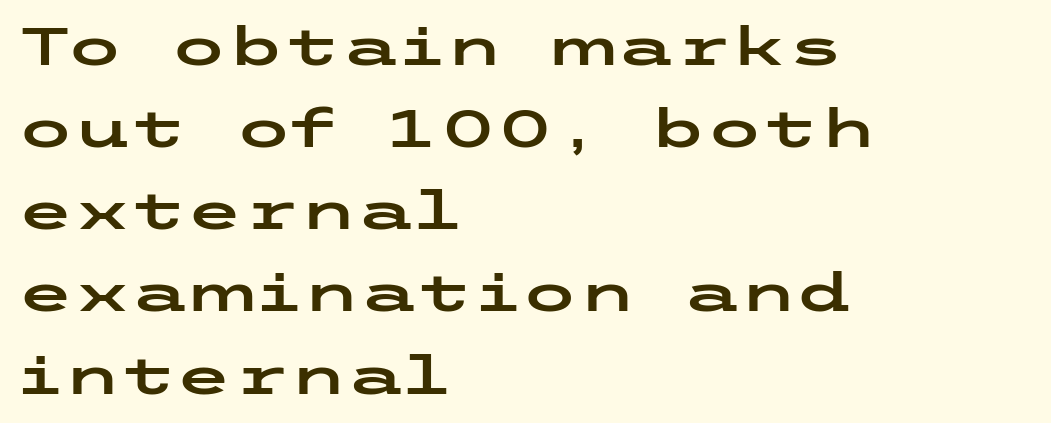
Q: Is the text italic (slanted)? A: No, it is upright.
Q: Is the typeface a serif or a sans-serif typeface? A: Sans-serif.
Q: Is the text underlined? A: No.
Q: How is the paragraph aligned? A: Left-aligned.
Q: Is the spacing between letters normal or unusually wide? A: Normal.
Q: Is the spacing between lines tight, normal or loose? A: Normal.
Q: Width (condensed, normal, or wide)? A: Wide.
Q: Stroke contrast? A: Low.
Q: x-height? A: Medium.
